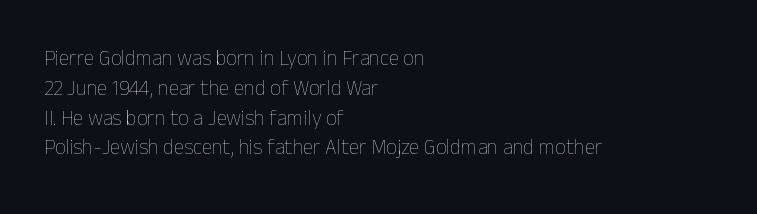
{"italic": "no", "bold": "no", "underline": "no", "align": "left", "line_spacing": "normal", "line_spacing_ratio": 1.42, "letter_spacing": "normal", "letter_spacing_em": 0.0, "glyph_px": 21}
